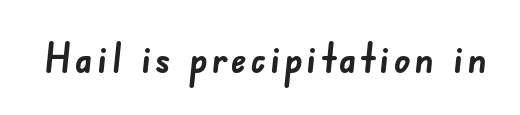
The image shows 40 px semibold sans-serif type; set not underlined; low stroke contrast and a small x-height.
